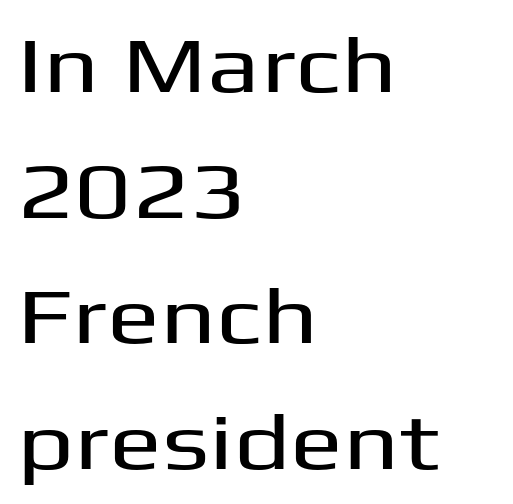
The image shows 79 px wide sans-serif type, upright; set left-aligned, normal line spacing (1.59x), normal letter spacing, not underlined; medium stroke contrast and a medium x-height.
